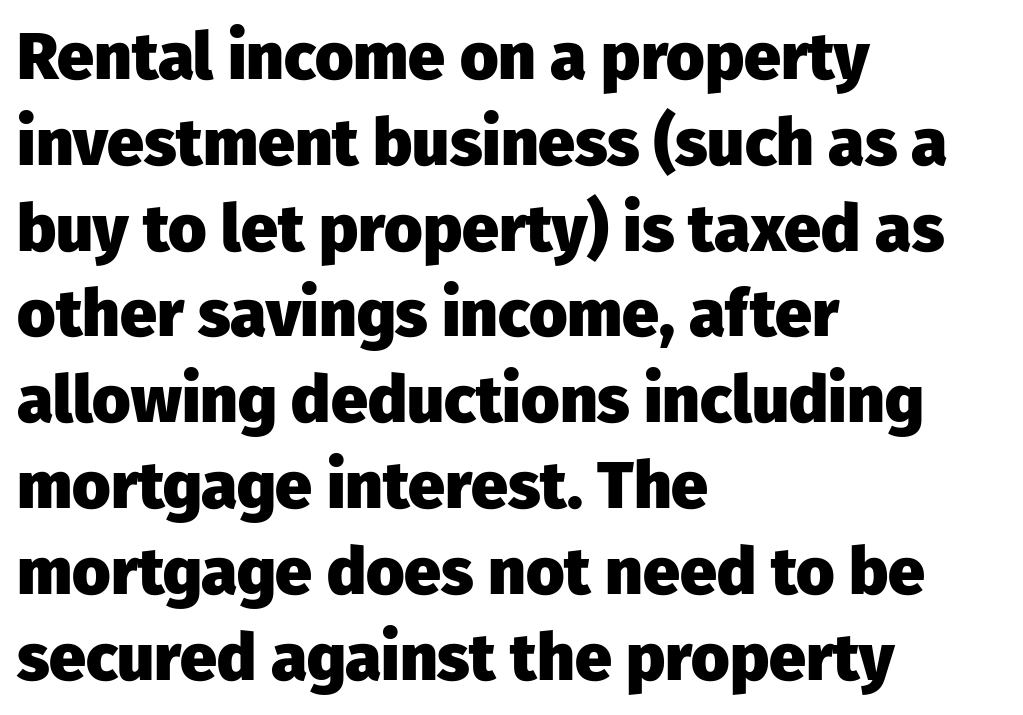
Q: Is the text bold? A: Yes.
Q: Is the text italic (slanted)? A: No, it is upright.
Q: Is the typeface a serif or a sans-serif typeface? A: Sans-serif.
Q: Is the text underlined? A: No.
Q: How is the paragraph aligned? A: Left-aligned.
Q: Is the spacing between letters normal or unusually wide? A: Normal.
Q: Is the spacing between lines tight, normal or loose? A: Normal.
Q: Width (condensed, normal, or wide)? A: Normal.
Q: Stroke contrast? A: Low.
Q: x-height? A: Medium.
Q: Monospaced? A: No.
